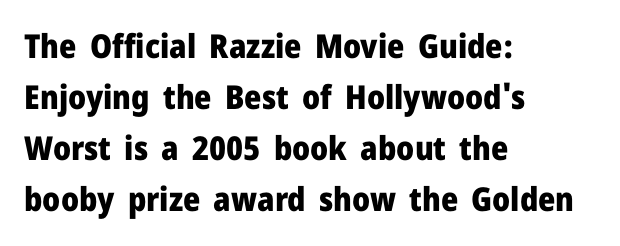
Is this a sans? Yes — the strokes have no serifs. Leftover space on each line is placed entirely after the last word. This rendering leaves character spacing at its baseline value. Baseline-to-baseline distance is the conventional proportion of letter height.
